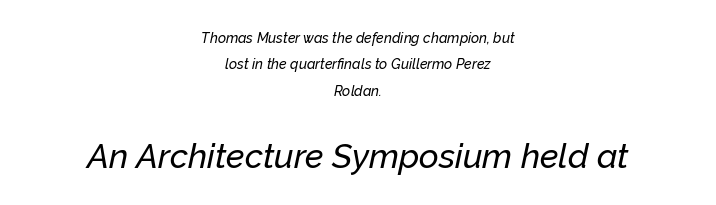
{"italic": "yes", "lean": "right", "slant_degrees": 12, "width": "normal", "stroke_contrast": "low", "x_height": "medium", "monospaced": "no", "underline": "no", "align": "center", "line_spacing_ratio": 1.89, "letter_spacing": "normal", "letter_spacing_em": 0.0, "larger_block": "second", "size_ratio": 2.43, "glyph_px": 34}
